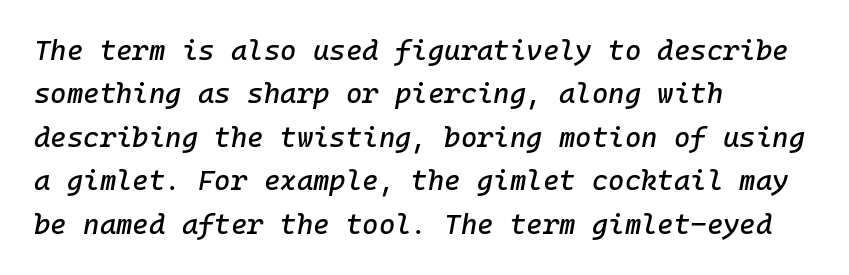
Q: Is the text italic (slanted)? A: Yes, it leans right by about 10 degrees.
Q: Is the text underlined? A: No.
Q: How is the paragraph aligned? A: Left-aligned.
Q: Is the spacing between letters normal or unusually wide? A: Normal.
Q: Is the spacing between lines tight, normal or loose? A: Normal.
Q: Width (condensed, normal, or wide)? A: Normal.
Q: Stroke contrast? A: Low.
Q: x-height? A: Medium.
